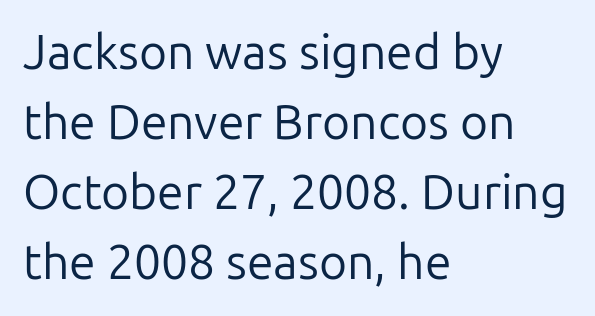
Q: Is the text bold? A: No.
Q: Is the text italic (slanted)? A: No, it is upright.
Q: Is the typeface a serif or a sans-serif typeface? A: Sans-serif.
Q: Is the text underlined? A: No.
Q: How is the paragraph aligned? A: Left-aligned.
Q: Is the spacing between letters normal or unusually wide? A: Normal.
Q: Is the spacing between lines tight, normal or loose? A: Normal.
Q: Width (condensed, normal, or wide)? A: Normal.
Q: Stroke contrast? A: Low.
Q: x-height? A: Medium.
Q: Monospaced? A: No.
